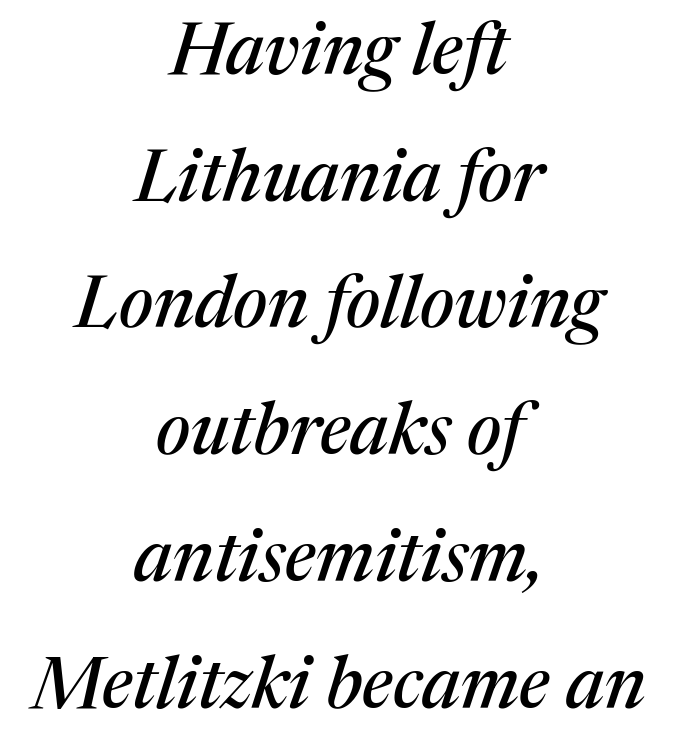
The passage shown has conventional tracking throughout. The compositor balanced each line on the midline. Here the designer chose a conventional face with non-uniform glyph widths. Type without underlining. Emphasis-style slanted type is in use. Unlike a clean sans, this face finishes its strokes with serifs.
